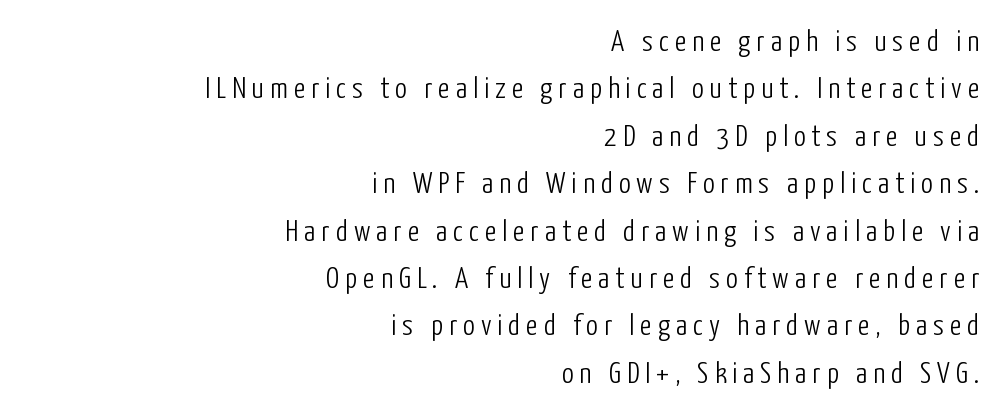
The image shows 30 px light, condensed sans-serif type, upright; set right-aligned, normal line spacing (1.58x), unusually wide letter spacing (+0.2 em), not underlined; low stroke contrast and a medium x-height.
